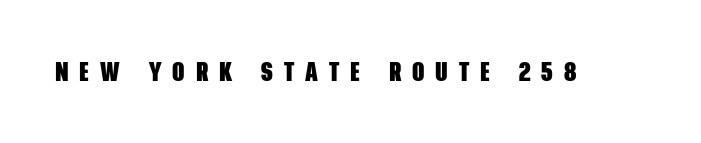
Plain, unruled lines of type. The face used here has the dense, thick strokes of a bold. Here the glyphs are tracked loosely, breaking word shapes into spaced letters.
